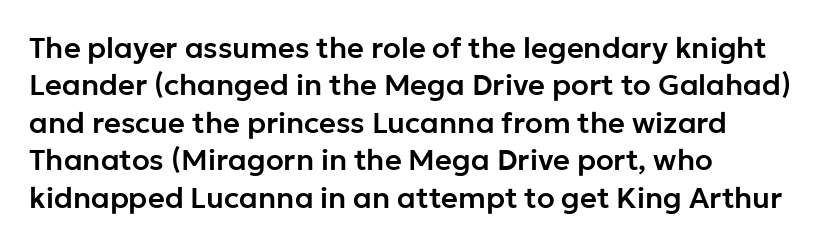
Q: Is the text italic (slanted)? A: No, it is upright.
Q: Is the typeface a serif or a sans-serif typeface? A: Sans-serif.
Q: Is the text underlined? A: No.
Q: How is the paragraph aligned? A: Left-aligned.
Q: Is the spacing between letters normal or unusually wide? A: Normal.
Q: Is the spacing between lines tight, normal or loose? A: Normal.
Q: Width (condensed, normal, or wide)? A: Normal.
Q: Stroke contrast? A: Low.
Q: x-height? A: Medium.
Q: Monospaced? A: No.
